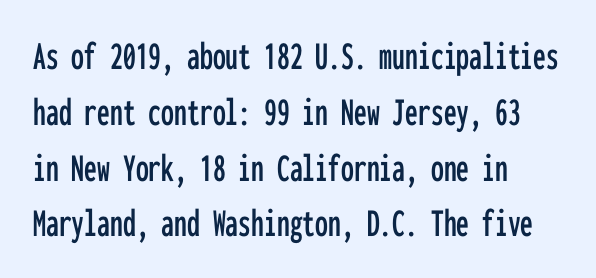
Note: no serifs on the glyphs. Plain, unruled lines of type. A student would call this left alignment; a typographer would say flush left, rag right. Students, note that the glyphs here touch the page at normal intervals. Baseline-to-baseline distance is the conventional proportion of letter height. Fixed-width glyphs throughout — classic coding-font behaviour.
